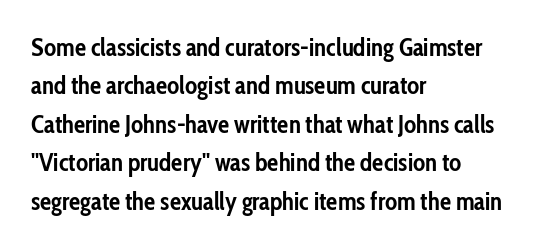
{"italic": "no", "bold": "yes", "underline": "no", "align": "left", "line_spacing": "normal", "line_spacing_ratio": 1.54, "letter_spacing": "normal", "letter_spacing_em": 0.0, "glyph_px": 25}
